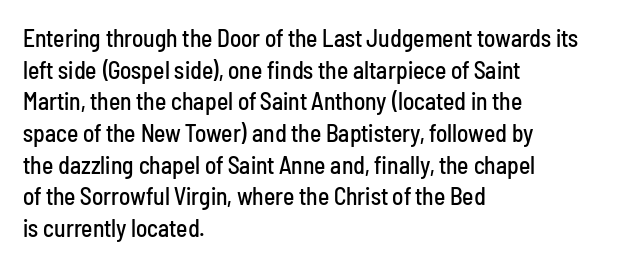
The letterforms sit shoulder to shoulder at normal distance. In terms of leading, this rendering sits right in the middle. The rendering anchors every line to the left-hand side. Style check: upright.
